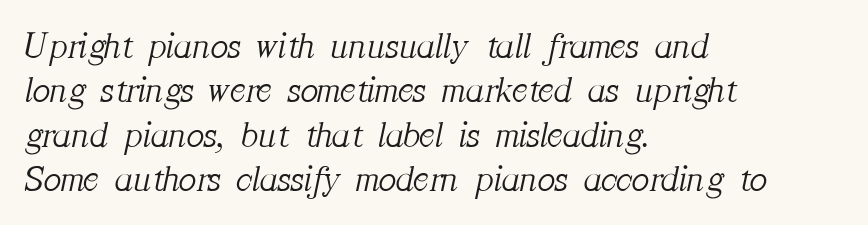
Q: Is the text bold? A: No.
Q: Is the text italic (slanted)? A: Yes, it leans right by about 12 degrees.
Q: Is the typeface a serif or a sans-serif typeface? A: Serif.
Q: Is the text underlined? A: No.
Q: How is the paragraph aligned? A: Left-aligned.
Q: Is the spacing between letters normal or unusually wide? A: Normal.
Q: Width (condensed, normal, or wide)? A: Normal.
Q: Stroke contrast? A: Medium.
Q: x-height? A: Medium.
Q: Monospaced? A: No.
